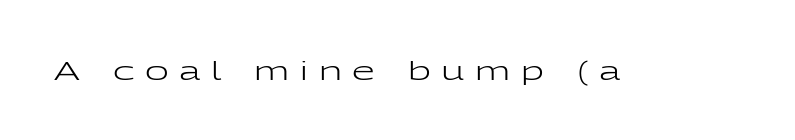
The image shows 26 px text type, upright; set unusually wide letter spacing (+0.41 em), not underlined.
